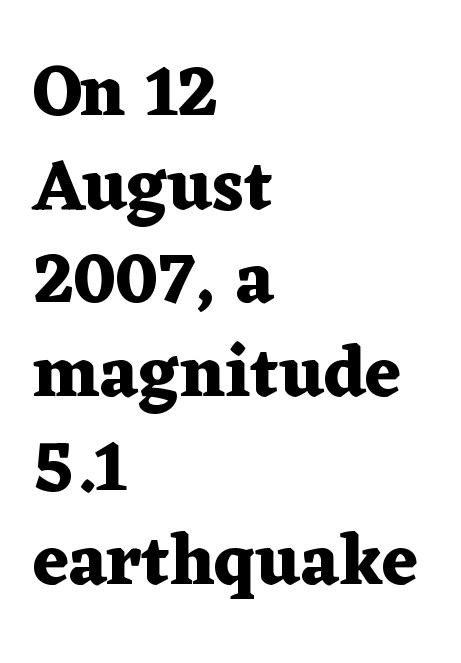
Q: Is the text bold? A: Yes.
Q: Is the text italic (slanted)? A: No, it is upright.
Q: Is the typeface a serif or a sans-serif typeface? A: Serif.
Q: Is the text underlined? A: No.
Q: How is the paragraph aligned? A: Left-aligned.
Q: Is the spacing between letters normal or unusually wide? A: Normal.
Q: Is the spacing between lines tight, normal or loose? A: Normal.
Q: Width (condensed, normal, or wide)? A: Wide.
Q: Stroke contrast? A: Medium.
Q: x-height? A: Medium.
Q: Monospaced? A: No.
